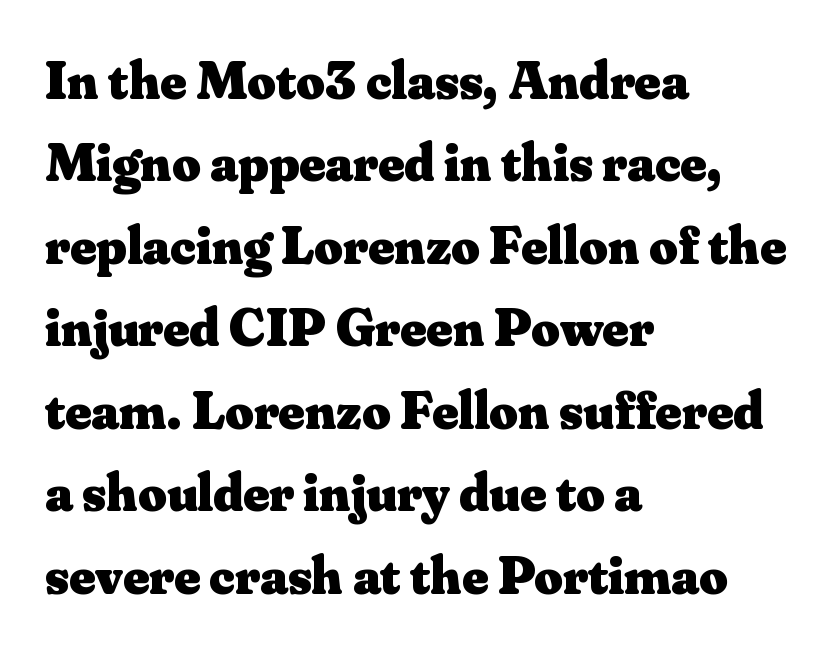
The image shows 55 px heavy serif type, upright; set left-aligned, normal line spacing (1.5x), normal letter spacing, not underlined; medium stroke contrast and a small x-height.
